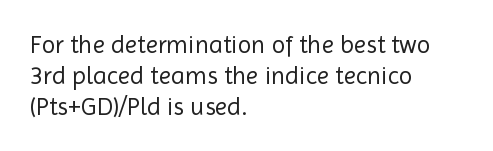
Q: Is the text bold? A: No.
Q: Is the text italic (slanted)? A: No, it is upright.
Q: Is the text underlined? A: No.
Q: How is the paragraph aligned? A: Left-aligned.
Q: Is the spacing between letters normal or unusually wide? A: Normal.
